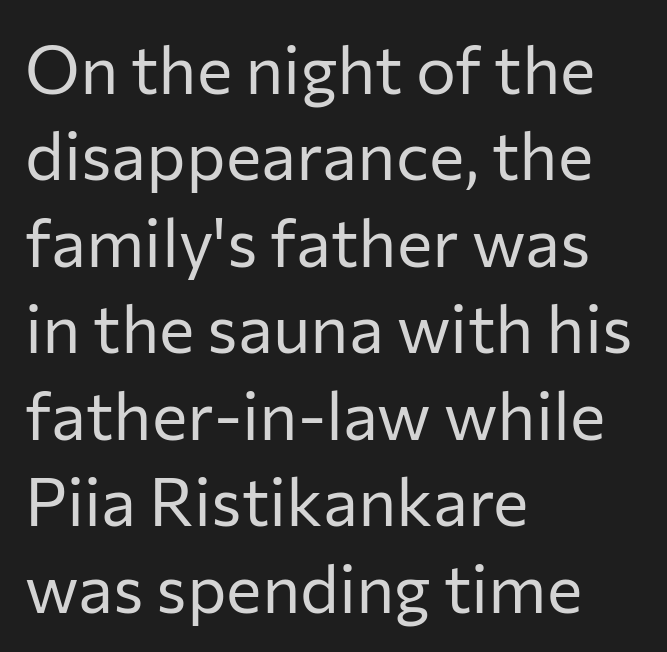
{"serif": "no", "italic": "no", "bold": "no", "weight": "regular", "width": "normal", "stroke_contrast": "low", "x_height": "medium", "monospaced": "no", "underline": "no", "align": "left", "line_spacing": "normal", "line_spacing_ratio": 1.29, "letter_spacing": "normal", "letter_spacing_em": 0.0, "glyph_px": 67}
